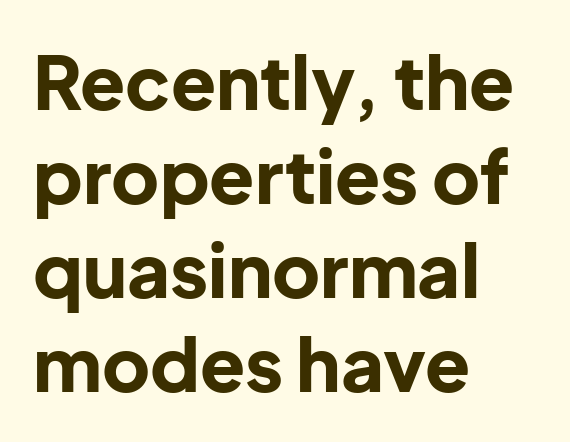
The image shows 74 px bold sans-serif type, upright; set left-aligned, normal line spacing (1.27x), normal letter spacing, not underlined; low stroke contrast and a medium x-height.
